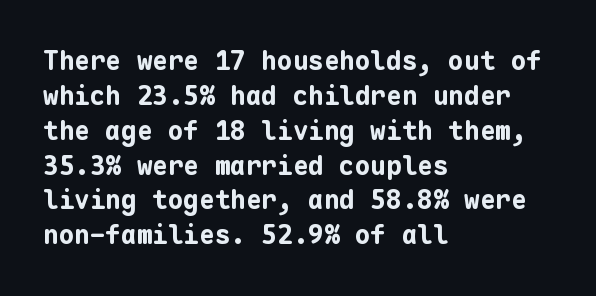
Q: Is the text bold? A: Yes.
Q: Is the text italic (slanted)? A: No, it is upright.
Q: Is the text underlined? A: No.
Q: How is the paragraph aligned? A: Left-aligned.
Q: Is the spacing between letters normal or unusually wide? A: Normal.
Q: Is the spacing between lines tight, normal or loose? A: Normal.
